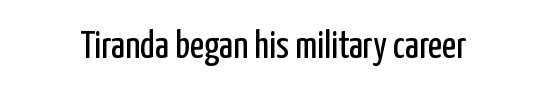
Q: Is the text bold? A: No.
Q: Is the text italic (slanted)? A: No, it is upright.
Q: Is the typeface a serif or a sans-serif typeface? A: Sans-serif.
Q: Is the text underlined? A: No.
Q: Is the spacing between letters normal or unusually wide? A: Normal.
Q: Width (condensed, normal, or wide)? A: Condensed.
Q: Stroke contrast? A: Low.
Q: x-height? A: Medium.
Q: Monospaced? A: No.
